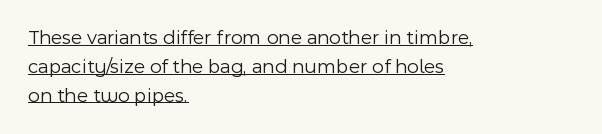
Q: Is the text bold? A: No.
Q: Is the text italic (slanted)? A: No, it is upright.
Q: Is the text underlined? A: Yes.
Q: How is the paragraph aligned? A: Left-aligned.
Q: Is the spacing between letters normal or unusually wide? A: Normal.
Q: Is the spacing between lines tight, normal or loose? A: Normal.
